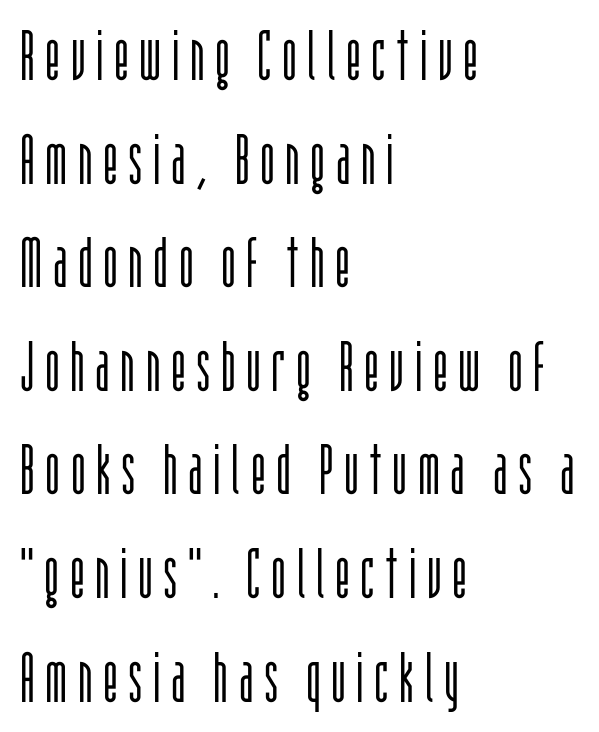
Q: Is the text bold? A: No.
Q: Is the text italic (slanted)? A: No, it is upright.
Q: Is the typeface a serif or a sans-serif typeface? A: Sans-serif.
Q: Is the text underlined? A: No.
Q: How is the paragraph aligned? A: Left-aligned.
Q: Is the spacing between lines tight, normal or loose? A: Normal.
Q: Width (condensed, normal, or wide)? A: Condensed.
Q: Stroke contrast? A: Low.
Q: x-height? A: Large.
Q: Monospaced? A: No.
